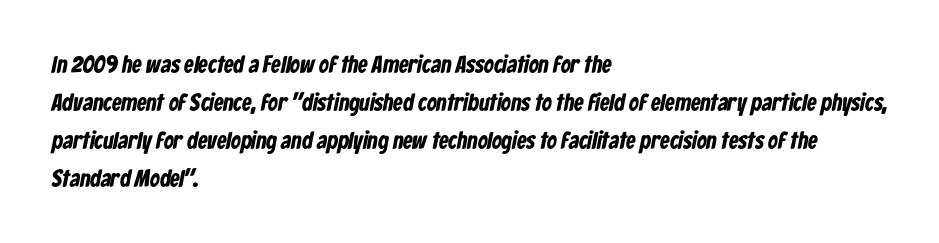
The image shows 24 px bold type; set left-aligned, normal line spacing (1.58x), normal letter spacing, not underlined.
